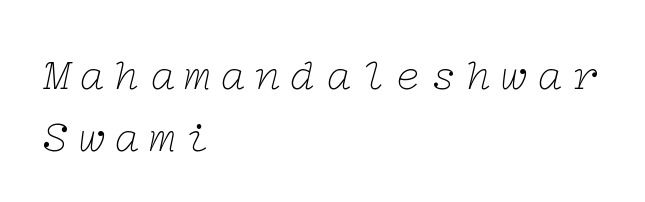
The image shows 44 px thin, wide serif type, italic (leaning right); set left-aligned, normal line spacing (1.4x), unusually wide letter spacing (+0.2 em), not underlined; low stroke contrast and a medium x-height.
